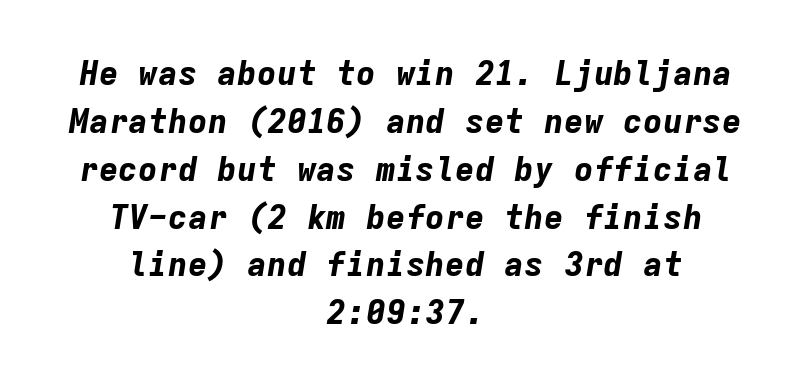
{"italic": "yes", "lean": "right", "slant_degrees": 9, "bold": "yes", "weight": "bold", "width": "normal", "stroke_contrast": "low", "x_height": "medium", "monospaced": "yes", "underline": "no", "align": "center", "line_spacing": "normal", "line_spacing_ratio": 1.45, "letter_spacing": "normal", "letter_spacing_em": 0.0, "glyph_px": 33}
